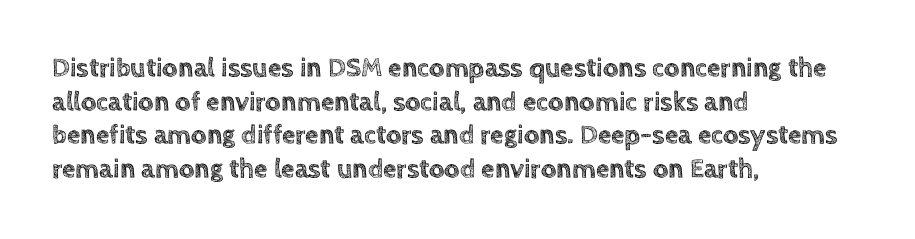
Q: Is the text italic (slanted)? A: No, it is upright.
Q: Is the text underlined? A: No.
Q: How is the paragraph aligned? A: Left-aligned.
Q: Is the spacing between letters normal or unusually wide? A: Normal.
Q: Is the spacing between lines tight, normal or loose? A: Normal.
